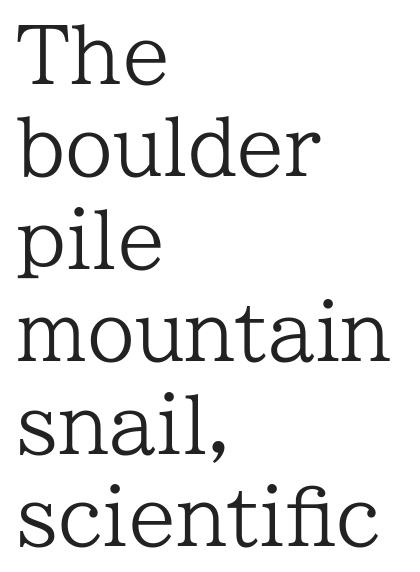
Q: Is the text bold? A: No.
Q: Is the text italic (slanted)? A: No, it is upright.
Q: Is the typeface a serif or a sans-serif typeface? A: Serif.
Q: Is the text underlined? A: No.
Q: How is the paragraph aligned? A: Left-aligned.
Q: Is the spacing between letters normal or unusually wide? A: Normal.
Q: Width (condensed, normal, or wide)? A: Normal.
Q: Stroke contrast? A: Low.
Q: x-height? A: Medium.
Q: Monospaced? A: No.
